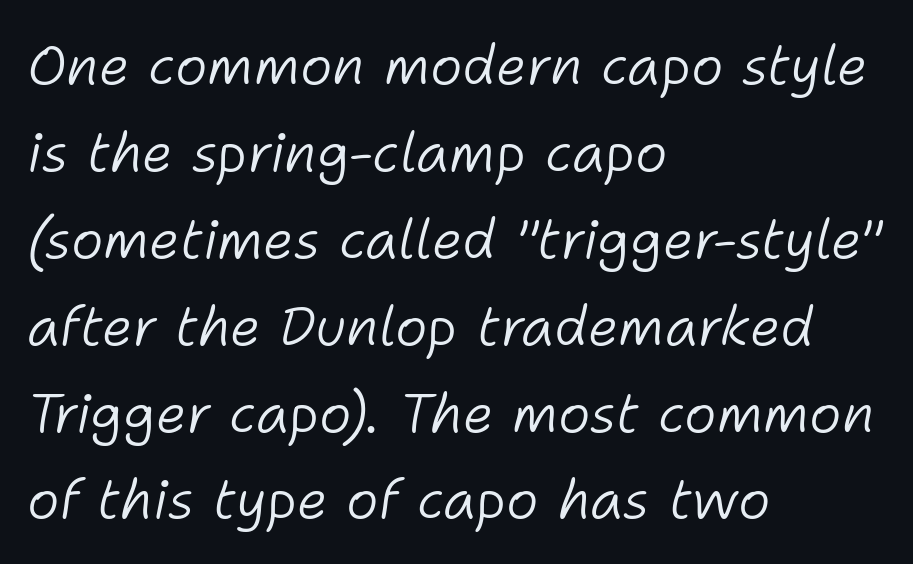
You could call the tracking neutral — neither tight nor loose. Casual observation: everything's shoved over to the left. Each new line begins a customary step beneath the previous one. Character widths vary here, with narrow letters taking less room than wide ones. The letters look calm and open, with moderate or lighter stems.
